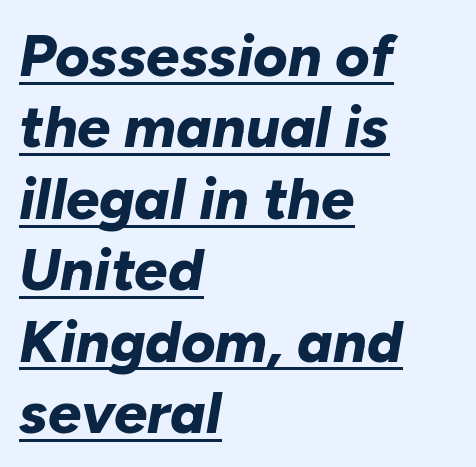
Emphasis is given by a line drawn under the lettering. The paragraph has a hard left edge and a soft right edge. The passage shown is emphatically bold. Looks like regular typesetting: each glyph gets only the width it needs. Caption: standard tracking, unaltered. This sample uses an oblique cut, with every glyph tilted off the vertical.
